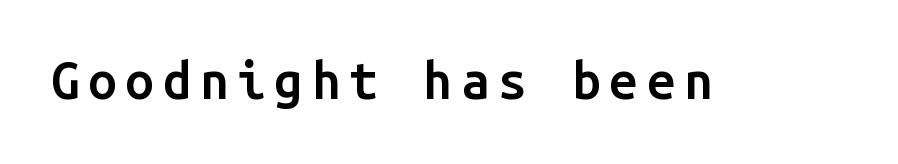
Italic? Not at all — the glyphs are vertical. Underline: absent. The glyphs have the mass of a demibold cut, below bold. The face used here is monospaced, like something from a code editor. Letterform terminals end flat and unadorned throughout the passage.
